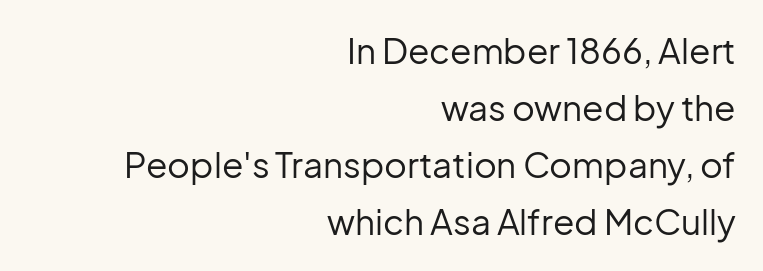
The image shows 35 px regular-weight sans-serif type, upright; set right-aligned, normal line spacing (1.63x), normal letter spacing, not underlined; low stroke contrast and a medium x-height.
